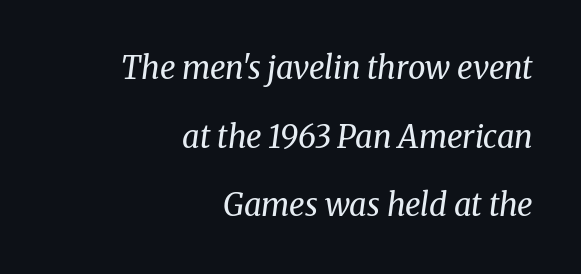
{"serif": "yes", "italic": "yes", "lean": "right", "slant_degrees": 8, "bold": "no", "weight": "regular", "width": "normal", "stroke_contrast": "medium", "x_height": "medium", "monospaced": "no", "underline": "no", "align": "right", "line_spacing": "loose", "line_spacing_ratio": 2.21, "letter_spacing": "normal", "letter_spacing_em": 0.0, "glyph_px": 31}
